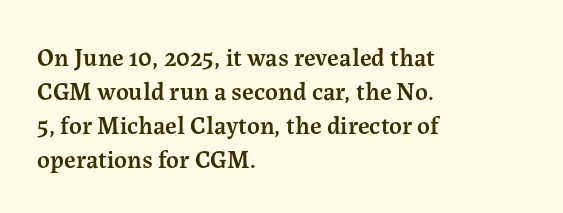
Q: Is the text bold? A: Semi-bold.
Q: Is the text italic (slanted)? A: No, it is upright.
Q: Is the text underlined? A: No.
Q: How is the paragraph aligned? A: Left-aligned.
Q: Is the spacing between letters normal or unusually wide? A: Normal.
Q: Is the spacing between lines tight, normal or loose? A: Normal.
